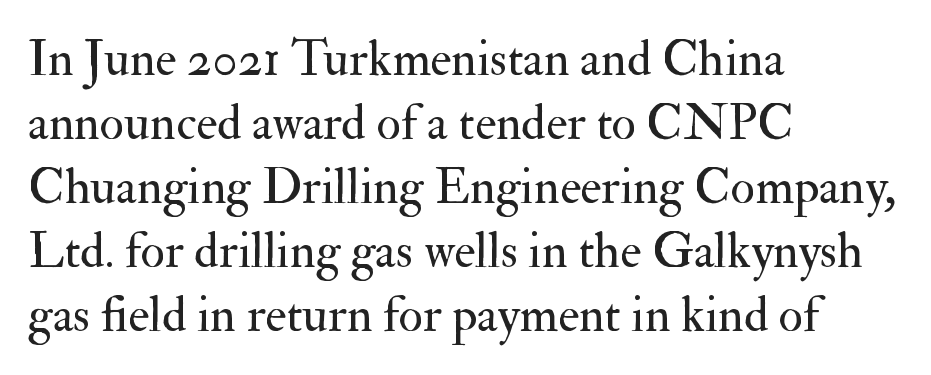
{"serif": "yes", "italic": "no", "bold": "no", "weight": "regular", "width": "normal", "stroke_contrast": "medium", "x_height": "small", "monospaced": "no", "underline": "no", "align": "left", "line_spacing": "normal", "line_spacing_ratio": 1.28, "letter_spacing": "normal", "letter_spacing_em": 0.0, "glyph_px": 50}
